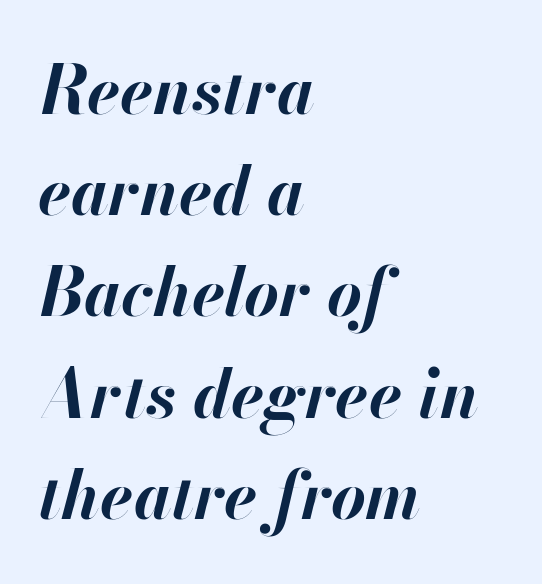
Q: Is the text bold? A: Yes.
Q: Is the text italic (slanted)? A: Yes, it leans right by about 13 degrees.
Q: Is the text underlined? A: No.
Q: How is the paragraph aligned? A: Left-aligned.
Q: Is the spacing between letters normal or unusually wide? A: Normal.
Q: Is the spacing between lines tight, normal or loose? A: Normal.
Q: Width (condensed, normal, or wide)? A: Normal.
Q: Stroke contrast? A: High.
Q: x-height? A: Small.
Q: Monospaced? A: No.
